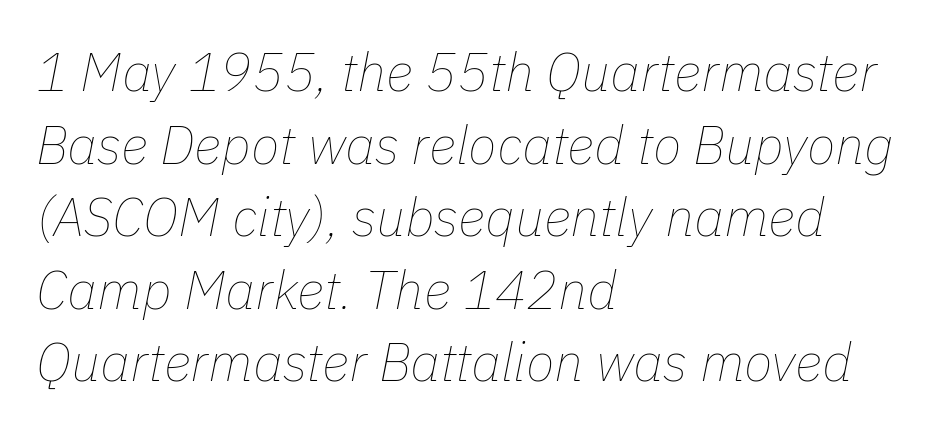
Q: Is the text bold? A: No.
Q: Is the text italic (slanted)? A: Yes, it leans right by about 11 degrees.
Q: Is the text underlined? A: No.
Q: How is the paragraph aligned? A: Left-aligned.
Q: Is the spacing between letters normal or unusually wide? A: Normal.
Q: Is the spacing between lines tight, normal or loose? A: Normal.
Q: Width (condensed, normal, or wide)? A: Normal.
Q: Stroke contrast? A: Low.
Q: x-height? A: Medium.
Q: Monospaced? A: No.
